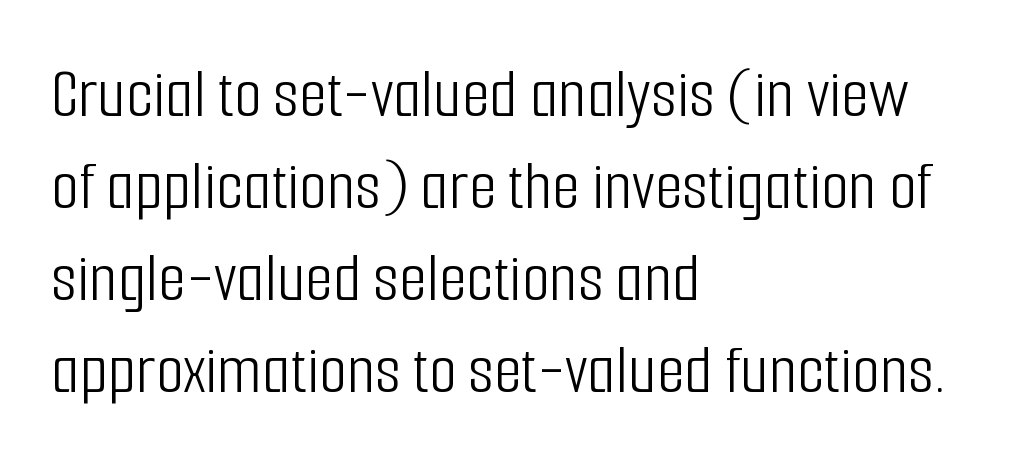
Q: Is the text bold? A: No.
Q: Is the text italic (slanted)? A: No, it is upright.
Q: Is the typeface a serif or a sans-serif typeface? A: Sans-serif.
Q: Is the text underlined? A: No.
Q: How is the paragraph aligned? A: Left-aligned.
Q: Is the spacing between letters normal or unusually wide? A: Normal.
Q: Is the spacing between lines tight, normal or loose? A: Normal.
Q: Width (condensed, normal, or wide)? A: Condensed.
Q: Stroke contrast? A: Low.
Q: x-height? A: Medium.
Q: Monospaced? A: No.
